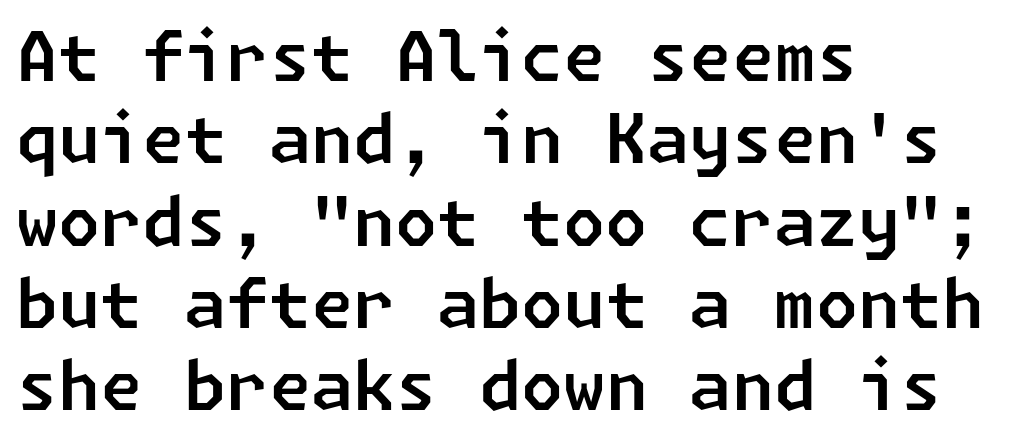
The image shows 68 px sans-serif type; set left-aligned, line spacing 1.21x, normal letter spacing, not underlined; low stroke contrast and a medium x-height.
